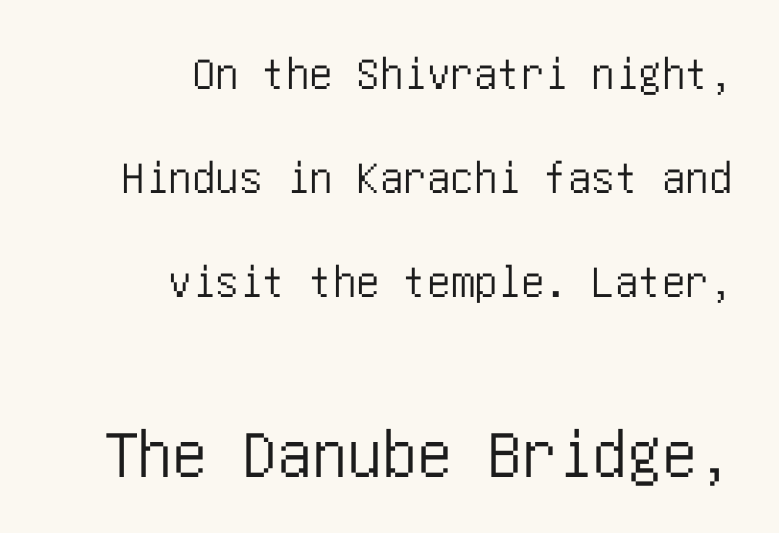
Compared with a flush-left layout, this one pins lines to the opposite, right side. Decoration check: the copy has no underline. Caption: standard tracking, unaltered. Look at the bottom of the vertical strokes: they stop flat, with no serifs. Characters remain perfectly vertical along every line. Line spacing here is loose.
